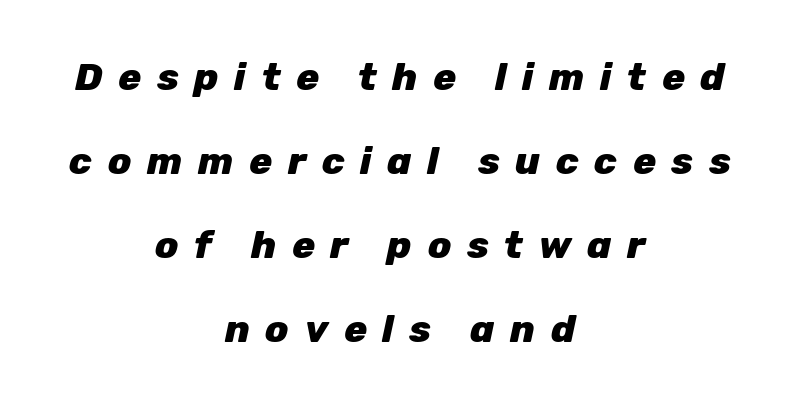
If you measured baseline to baseline, you'd find a long distance. As a designer I'd log this as weight 700, bold. Just letters on the line, the space beneath them empty. Slant detected: the letters are inclined. The face used here is rendered with a markedly widened letterfit.
